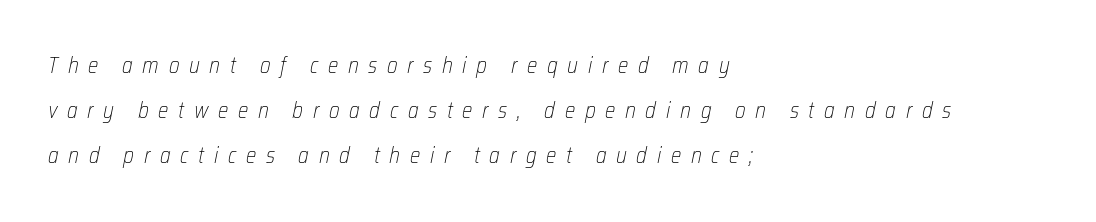
This sample trades compactness for vertical openness between lines. Horizontally, the lines are justified to the leading edge only. Any mark beneath the type? The region is blank. Between one letter and the next there's a generous, obvious gap.
